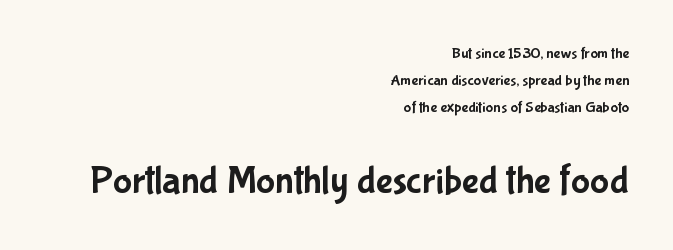
The image shows 40 px condensed sans-serif type, upright; set right-aligned, normal line spacing (1.69x), normal letter spacing, not underlined; the second (bottom) block is 2.5x larger; low stroke contrast and a medium x-height.
